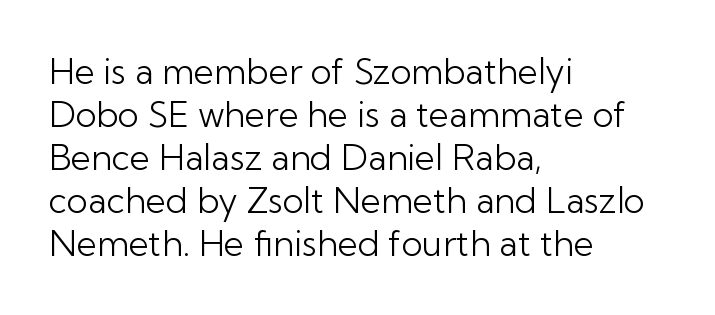
Q: Is the text bold? A: No.
Q: Is the text italic (slanted)? A: No, it is upright.
Q: Is the typeface a serif or a sans-serif typeface? A: Sans-serif.
Q: Is the text underlined? A: No.
Q: How is the paragraph aligned? A: Left-aligned.
Q: Is the spacing between letters normal or unusually wide? A: Normal.
Q: Width (condensed, normal, or wide)? A: Normal.
Q: Stroke contrast? A: Low.
Q: x-height? A: Medium.
Q: Monospaced? A: No.
